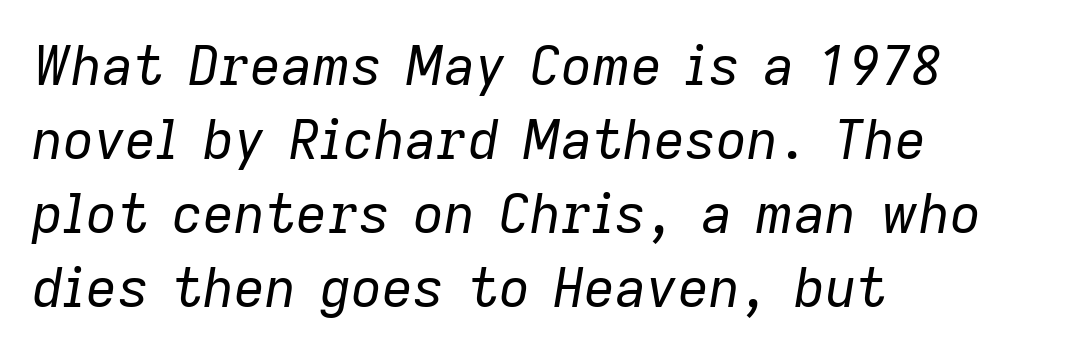
Leading matches the norm, producing a regular column. The weight would be labelled regular, book, light, or lighter still. The specimen reads as italic at a glance. Does the copy run flush right? No — it runs flush left.
